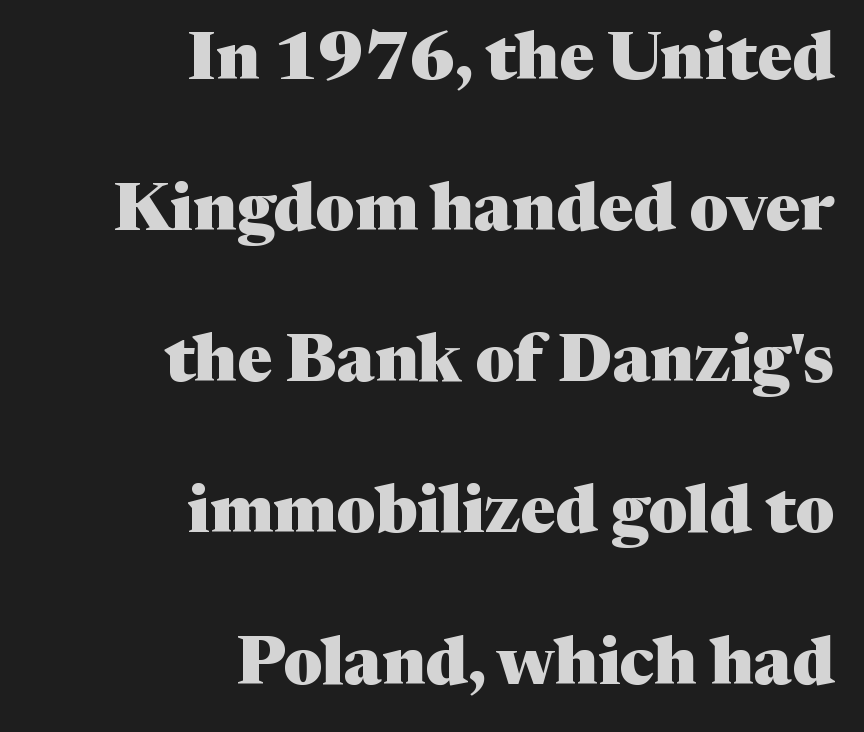
The image shows 66 px heavy serif type, upright; set right-aligned, loose line spacing (2.29x), normal letter spacing, not underlined; medium stroke contrast and a medium x-height.
